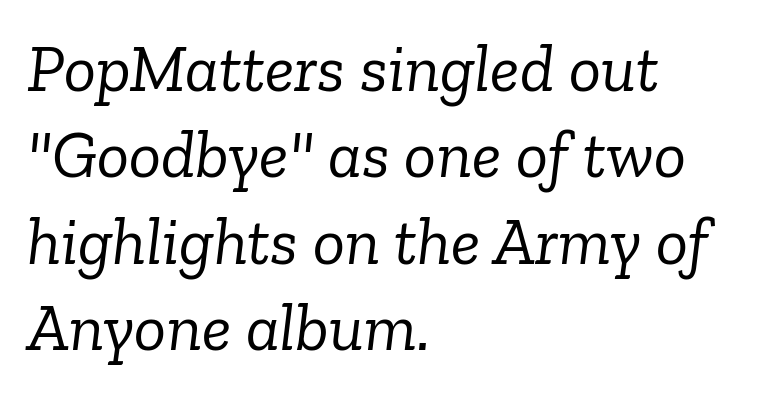
Line starts are locked; line ends wander. These lines are rendered in a variable-pitch font. Plain, unruled lines of type. The passage shown is not bold in any degree.
